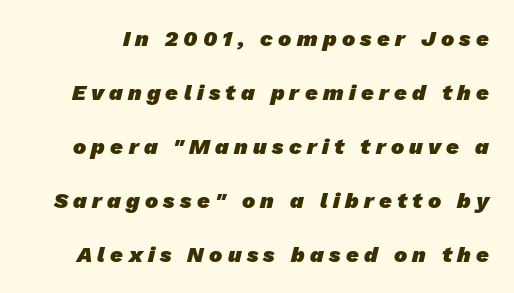
Students, this is bold: see how much ink each stroke carries. Students, note that the glyphs here are deliberately spaced far apart. Interline gaps are noticeably wide in this sample. Anything drawn beneath the words? Only blank space.
